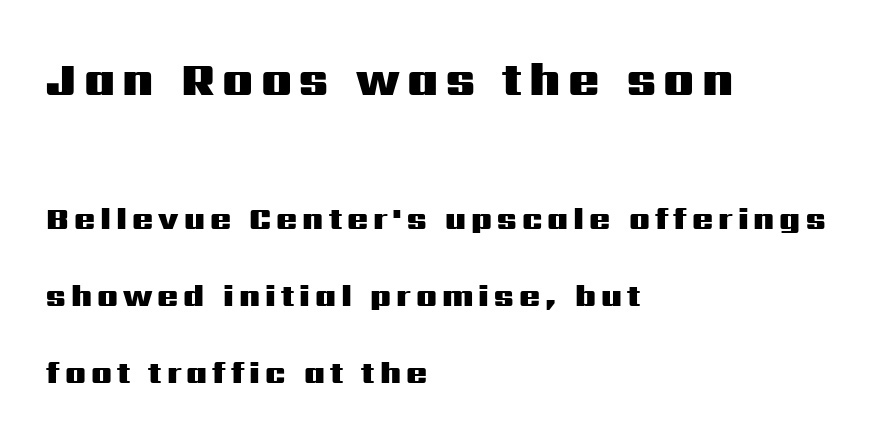
The image shows 46 px heavy, wide sans-serif type, upright; set left-aligned, loose line spacing (2.47x), not underlined; the first (top) block is 1.48x larger; medium stroke contrast and a medium x-height.
